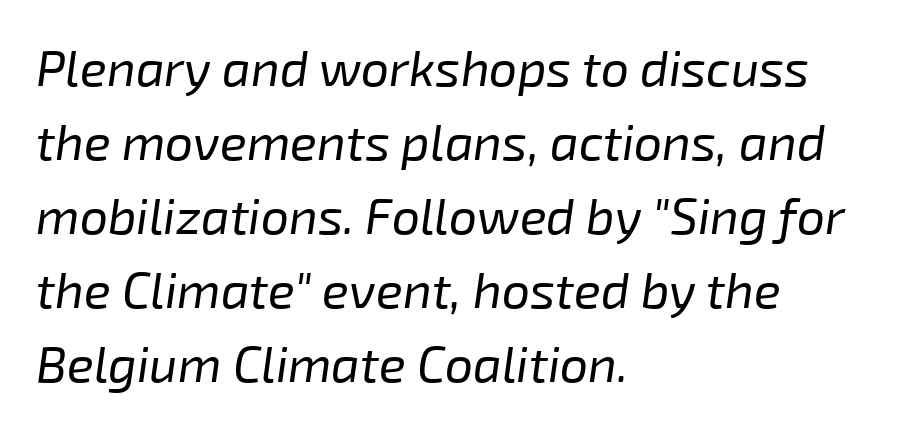
It's the slanting kind of type. Reading down the block, your eye returns to a fixed left position each line. Rule under the text: the space is simply empty. These glyphs show unthickened strokes, regular width or finer. Short note: letters normally spaced. Varying glyph widths throughout — classic text-font behaviour.
